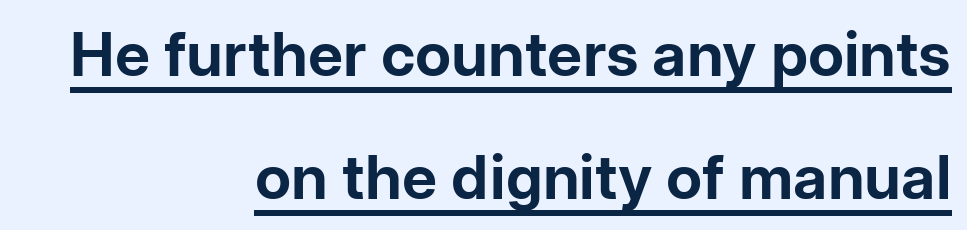
Q: Is the text bold? A: Yes.
Q: Is the text italic (slanted)? A: No, it is upright.
Q: Is the typeface a serif or a sans-serif typeface? A: Sans-serif.
Q: Is the text underlined? A: Yes.
Q: How is the paragraph aligned? A: Right-aligned.
Q: Is the spacing between letters normal or unusually wide? A: Normal.
Q: Is the spacing between lines tight, normal or loose? A: Loose.
Q: Width (condensed, normal, or wide)? A: Normal.
Q: Stroke contrast? A: Low.
Q: x-height? A: Medium.
Q: Monospaced? A: No.
